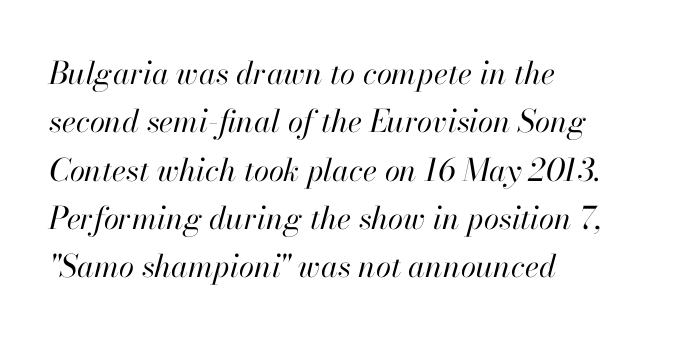
The image shows 31 px regular-weight type, italic (leaning right); set left-aligned, normal line spacing (1.56x), normal letter spacing, not underlined; high stroke contrast and a small x-height.
